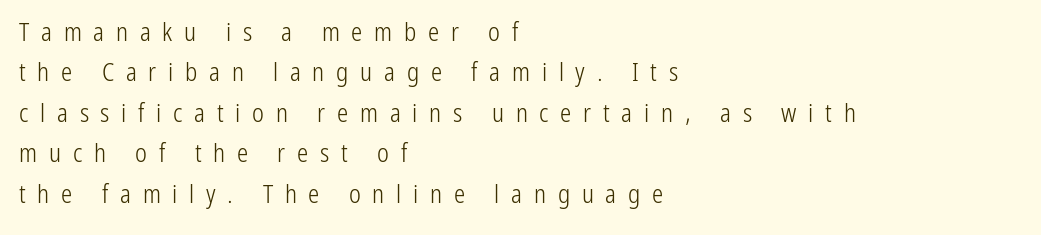
The image shows 25 px text type, upright; set left-aligned, normal line spacing (1.62x), unusually wide letter spacing (+0.47 em), not underlined.
